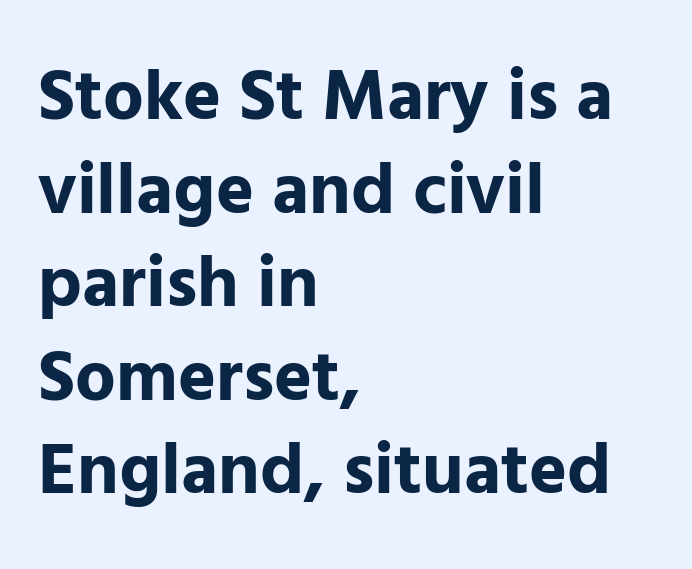
Q: Is the text bold? A: Yes.
Q: Is the text italic (slanted)? A: No, it is upright.
Q: Is the typeface a serif or a sans-serif typeface? A: Sans-serif.
Q: Is the text underlined? A: No.
Q: How is the paragraph aligned? A: Left-aligned.
Q: Is the spacing between letters normal or unusually wide? A: Normal.
Q: Is the spacing between lines tight, normal or loose? A: Normal.
Q: Width (condensed, normal, or wide)? A: Normal.
Q: Stroke contrast? A: Low.
Q: x-height? A: Medium.
Q: Monospaced? A: No.
